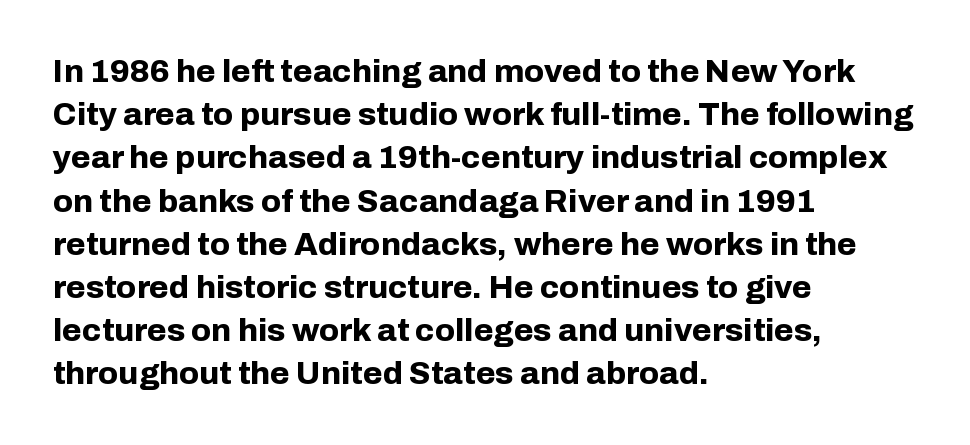
The image shows 32 px bold sans-serif type, upright; set left-aligned, normal line spacing (1.35x), normal letter spacing, not underlined; low stroke contrast and a medium x-height.
